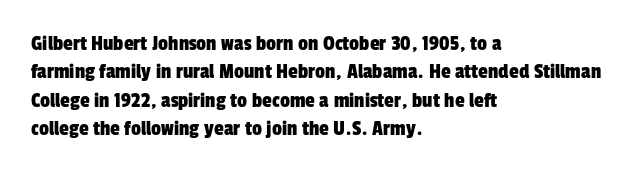
The image shows 22 px text type; set left-aligned, normal line spacing (1.29x), normal letter spacing, not underlined.
